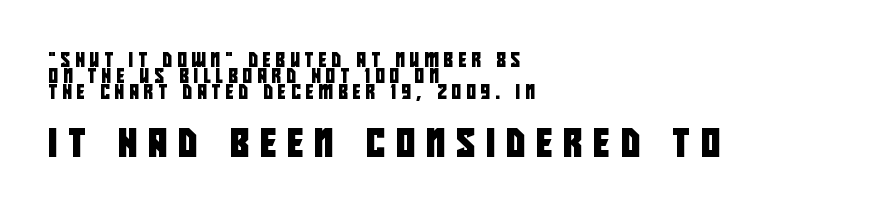
{"serif": "no", "width": "condensed", "stroke_contrast": "low", "x_height": "large", "monospaced": "no", "underline": "no", "align": "left", "line_spacing": "tight", "line_spacing_ratio": 1.13, "letter_spacing": "wide", "letter_spacing_em": 0.39, "larger_block": "second", "size_ratio": 2.07, "glyph_px": 29}
